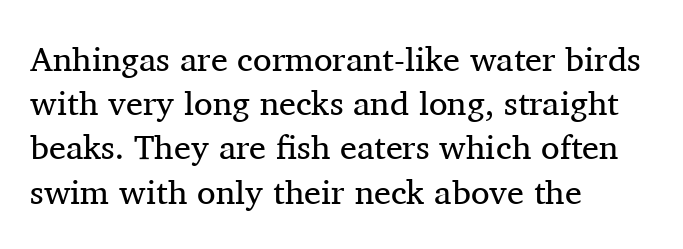
{"serif": "yes", "italic": "no", "bold": "no", "weight": "regular", "width": "normal", "stroke_contrast": "medium", "x_height": "medium", "monospaced": "no", "underline": "no", "align": "left", "line_spacing": "normal", "line_spacing_ratio": 1.3, "letter_spacing": "normal", "letter_spacing_em": 0.0, "glyph_px": 34}
